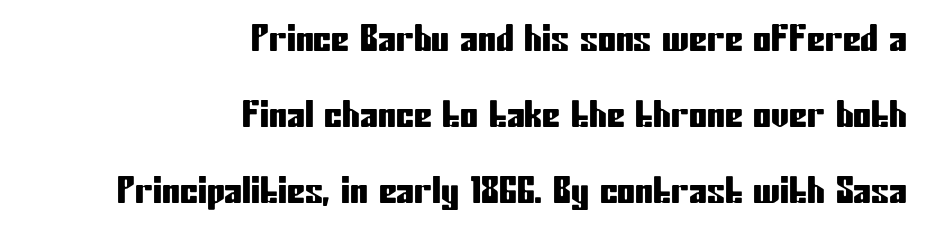
{"serif": "no", "italic": "no", "width": "condensed", "stroke_contrast": "low", "x_height": "medium", "monospaced": "no", "underline": "no", "align": "right", "line_spacing": "loose", "line_spacing_ratio": 2.11, "letter_spacing": "normal", "letter_spacing_em": 0.0, "glyph_px": 36}
